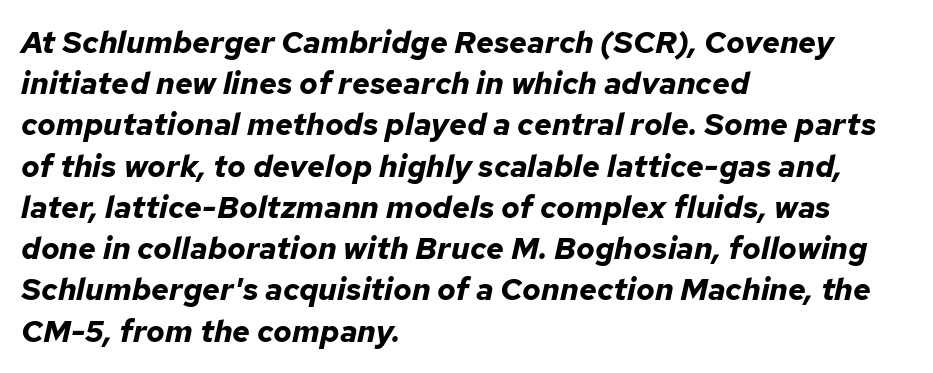
Q: Is the text bold? A: Yes.
Q: Is the text italic (slanted)? A: Yes, it leans right by about 12 degrees.
Q: Is the text underlined? A: No.
Q: How is the paragraph aligned? A: Left-aligned.
Q: Is the spacing between letters normal or unusually wide? A: Normal.
Q: Is the spacing between lines tight, normal or loose? A: Normal.
Q: Width (condensed, normal, or wide)? A: Normal.
Q: Stroke contrast? A: Low.
Q: x-height? A: Medium.
Q: Monospaced? A: No.
